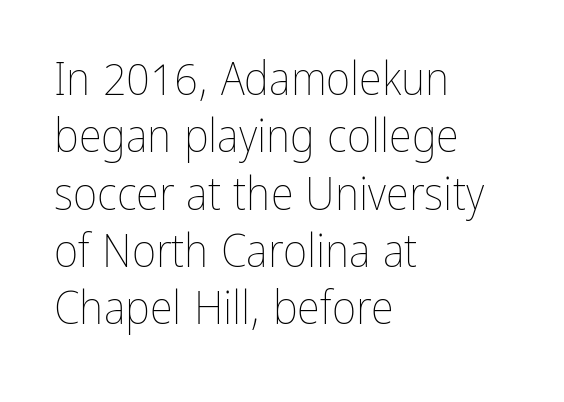
This is the regular roman posture of the typeface. The typesetter chose a ragged-right arrangement here. The line texture is even and compact thanks to regular tracking. The space beneath each line is pristine and unruled. This sample has the flowing, uneven cadence of proportional lettering. Unbolded letterforms with no extra heft.
